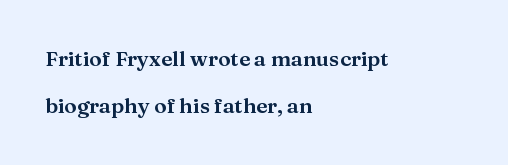
The specimen reads as upright at a glance. Default kerning and tracking; the words read as compact shapes. Baseline-to-baseline distance is far greater than the letter height. Which margin do the lines hug? The left one — the right edge is uneven. Unmarked baselines from the first word to the last.
